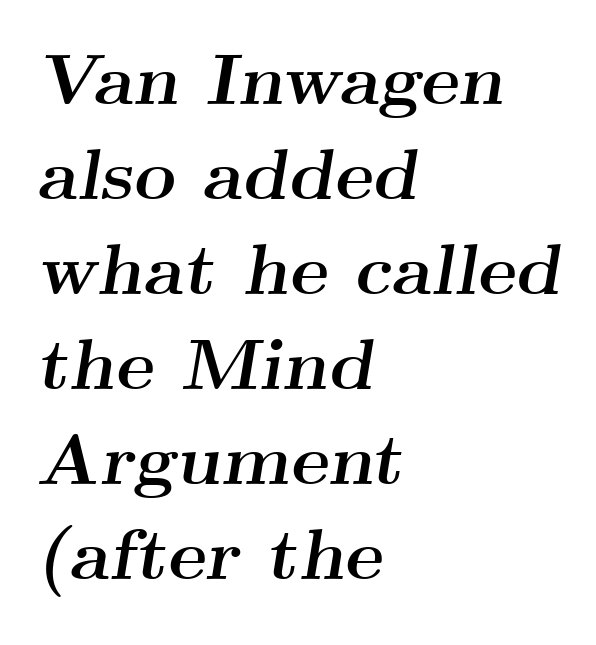
{"serif": "yes", "italic": "yes", "lean": "right", "slant_degrees": 9, "bold": "yes", "weight": "semibold", "width": "wide", "stroke_contrast": "medium", "x_height": "small", "monospaced": "no", "underline": "no", "align": "left", "line_spacing": "normal", "line_spacing_ratio": 1.32, "letter_spacing": "normal", "letter_spacing_em": 0.0, "glyph_px": 72}
